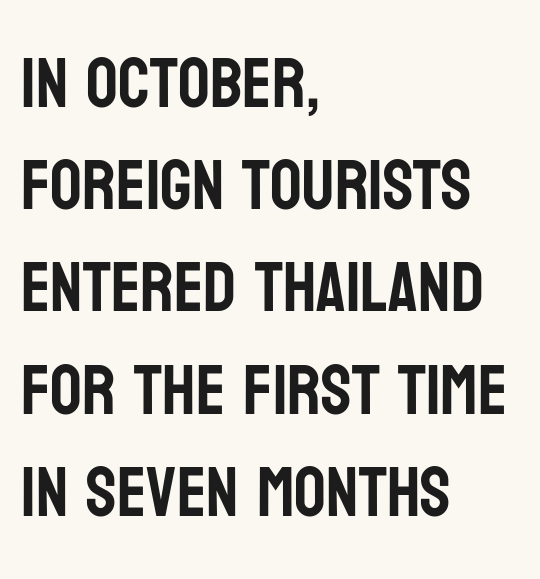
{"serif": "no", "italic": "no", "width": "condensed", "stroke_contrast": "low", "x_height": "large", "monospaced": "no", "underline": "no", "align": "left", "line_spacing": "normal", "line_spacing_ratio": 1.46, "letter_spacing": "normal", "letter_spacing_em": 0.0, "glyph_px": 70}
